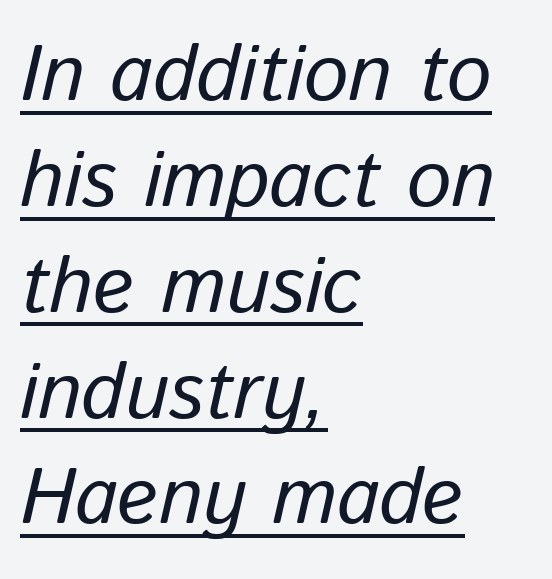
Beneath each row of characters lies a ruled line. Tracking value appears to be zero — textbook default spacing. This sample has the flowing, uneven cadence of proportional lettering. Slanted lettering throughout.
